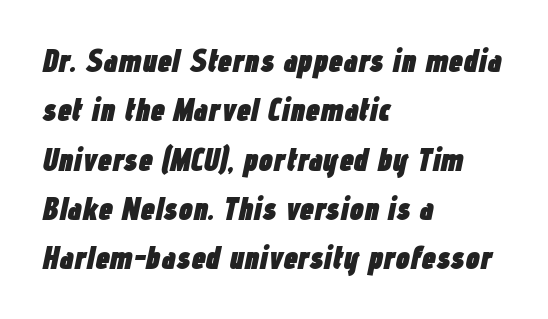
The image shows 32 px heavy, condensed type, italic (leaning right); set left-aligned, normal line spacing (1.54x), normal letter spacing, not underlined; low stroke contrast and a medium x-height.
